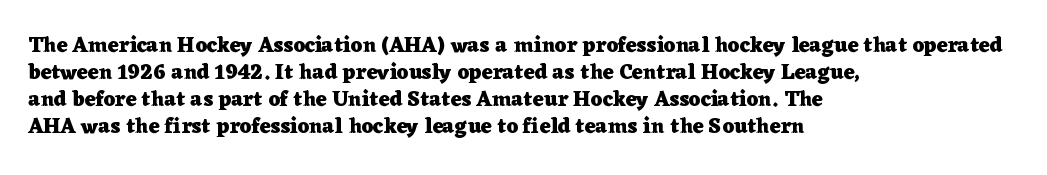
Which margin do the lines hug? The left one — the right edge is uneven. The foot of each line stays bare and open. Strokes here are thick enough to call this a true bold. Does the lettering tilt? It doesn't — this is upright. You could call the tracking neutral — neither tight nor loose. Interline gaps are of average width in this sample.
